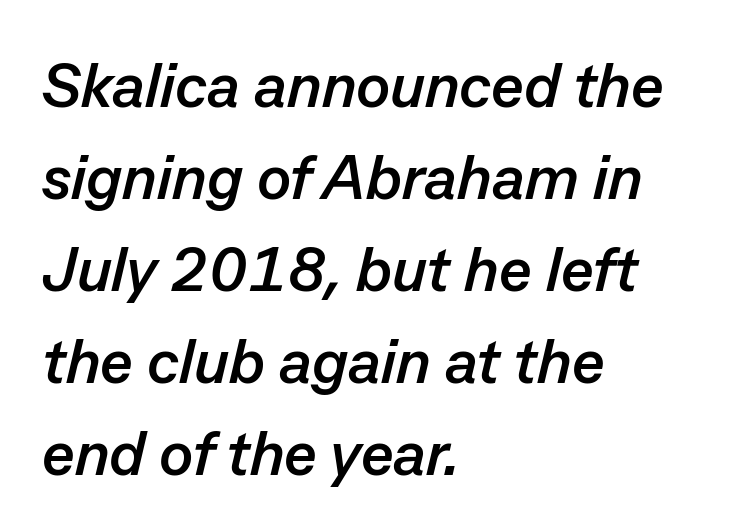
Its strokes are broad and dark, the hallmark of bold type. Varying glyph widths throughout — classic text-font behaviour. Would a proofreader flag this as italicized? Yes. Quick note: underline off. Which margin do the lines hug? The left one — the right edge is uneven.
